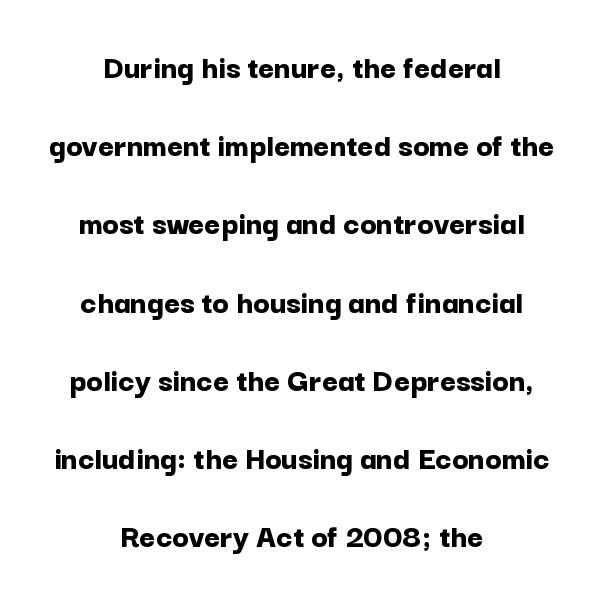
Reading down the block, each line starts at a different indent, mirrored at its end. Line spacing here is loose. The sample has been set heavy, in full bold. Nobody touched the tracking dial on this one.
